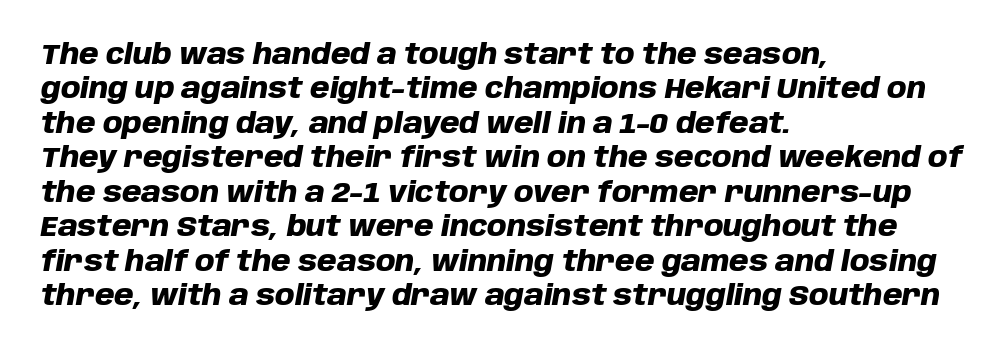
The image shows 28 px heavy type, italic (leaning right); set left-aligned, line spacing 1.23x, normal letter spacing, not underlined; low stroke contrast and a large x-height.
